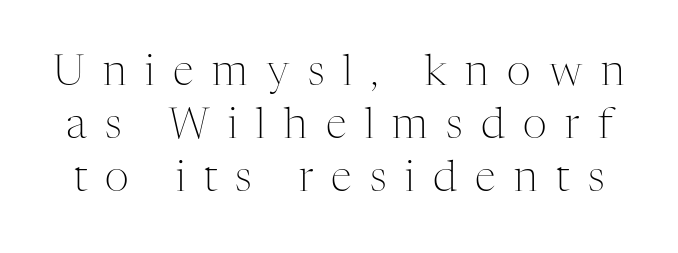
{"serif": "yes", "italic": "no", "bold": "no", "weight": "light", "width": "normal", "stroke_contrast": "medium", "x_height": "medium", "monospaced": "no", "underline": "no", "line_spacing": "normal", "line_spacing_ratio": 1.26, "letter_spacing": "wide", "letter_spacing_em": 0.44, "glyph_px": 42}
